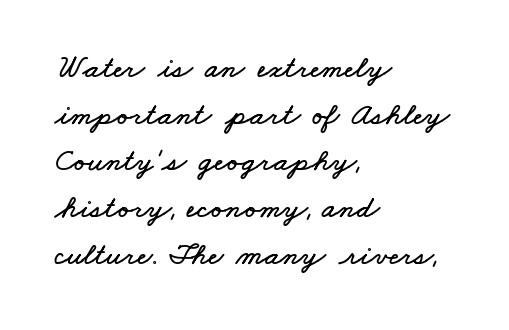
Q: Is the text underlined? A: No.
Q: How is the paragraph aligned? A: Left-aligned.
Q: Is the spacing between letters normal or unusually wide? A: Normal.
Q: Is the spacing between lines tight, normal or loose? A: Normal.
Q: Width (condensed, normal, or wide)? A: Wide.
Q: Stroke contrast? A: Low.
Q: x-height? A: Small.
Q: Monospaced? A: No.
